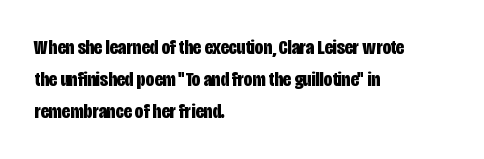
Q: Is the text bold? A: Yes.
Q: Is the text italic (slanted)? A: No, it is upright.
Q: Is the text underlined? A: No.
Q: How is the paragraph aligned? A: Left-aligned.
Q: Is the spacing between letters normal or unusually wide? A: Normal.
Q: Is the spacing between lines tight, normal or loose? A: Normal.
